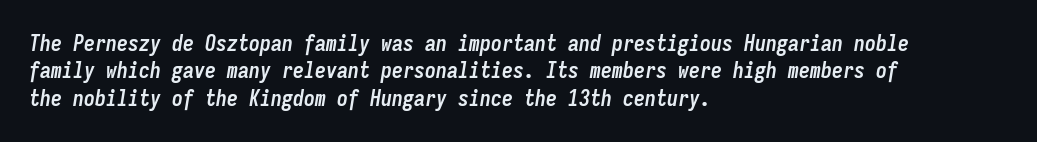
Designer's note — italics engaged. The line-height multiplier appears to be the usual default. Look at the stroke-to-counter ratio: heavy, a bold. The foot of each line stays bare and open.
